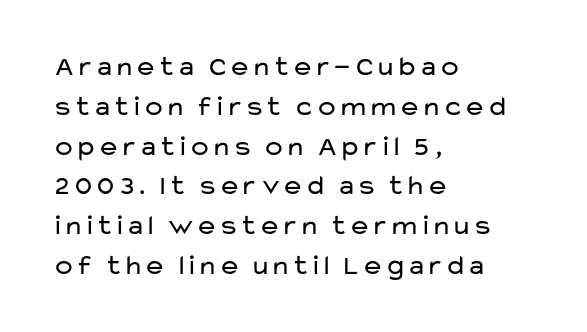
The image shows 28 px regular-weight, wide sans-serif type, upright; set left-aligned, normal line spacing (1.42x), normal letter spacing, not underlined; low stroke contrast and a medium x-height.
